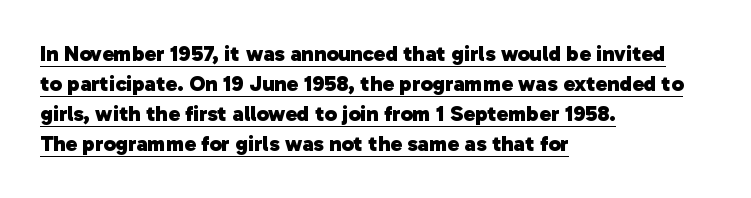
Weight check: bold — yes, fully. Characters follow at the spacing the type designer built in. Normally led — the rows are evenly, conventionally spaced. Underlined type. Teacher's note: observe the even left margin — that is flush-left alignment.
